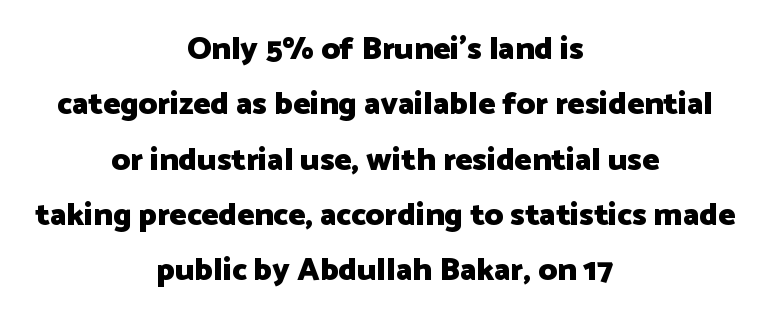
Q: Is the text bold? A: Yes.
Q: Is the text italic (slanted)? A: No, it is upright.
Q: Is the typeface a serif or a sans-serif typeface? A: Sans-serif.
Q: Is the text underlined? A: No.
Q: How is the paragraph aligned? A: Centered.
Q: Is the spacing between letters normal or unusually wide? A: Normal.
Q: Width (condensed, normal, or wide)? A: Normal.
Q: Stroke contrast? A: Low.
Q: x-height? A: Medium.
Q: Monospaced? A: No.
